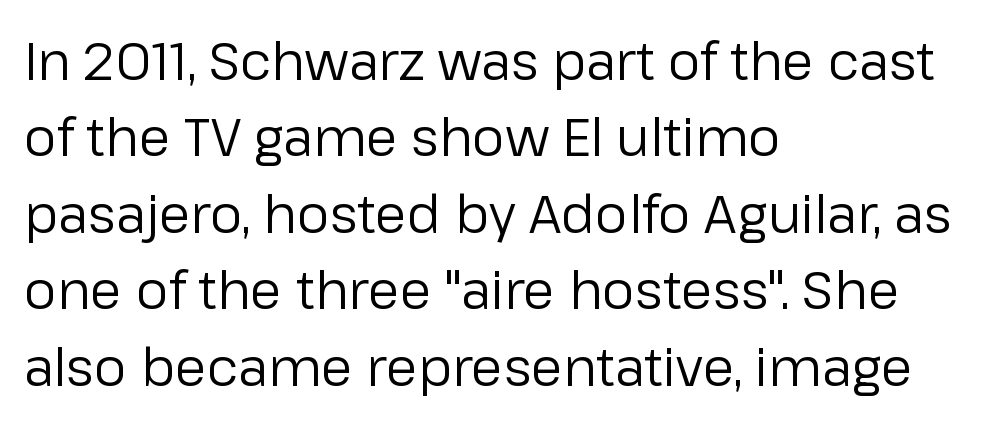
Q: Is the text bold? A: No.
Q: Is the text italic (slanted)? A: No, it is upright.
Q: Is the typeface a serif or a sans-serif typeface? A: Sans-serif.
Q: Is the text underlined? A: No.
Q: How is the paragraph aligned? A: Left-aligned.
Q: Is the spacing between letters normal or unusually wide? A: Normal.
Q: Is the spacing between lines tight, normal or loose? A: Normal.
Q: Width (condensed, normal, or wide)? A: Normal.
Q: Stroke contrast? A: Low.
Q: x-height? A: Medium.
Q: Monospaced? A: No.
